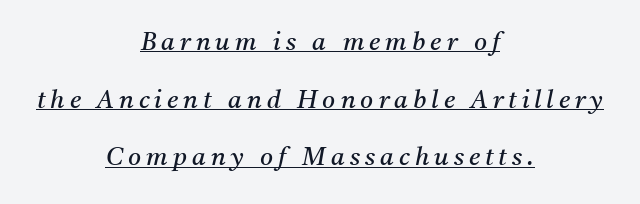
The image shows 25 px text type, italic (leaning right); set centered, loose line spacing (2.31x), unusually wide letter spacing (+0.2 em), underlined.
